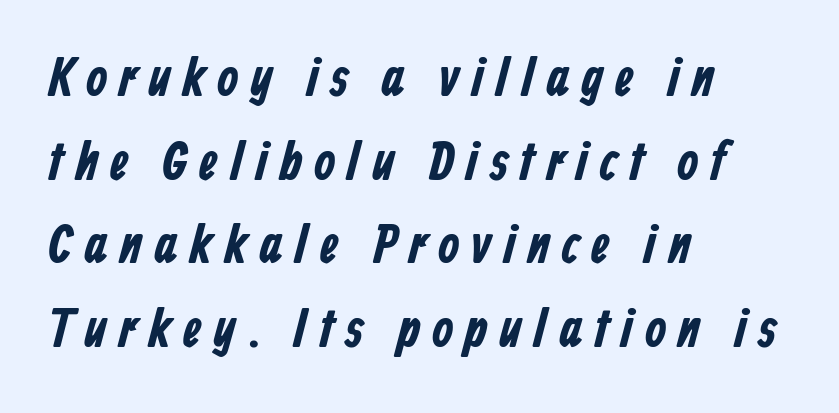
{"serif": "no", "width": "condensed", "stroke_contrast": "low", "x_height": "medium", "monospaced": "no", "underline": "no", "align": "left", "line_spacing": "normal", "line_spacing_ratio": 1.52, "letter_spacing": "wide", "letter_spacing_em": 0.2, "glyph_px": 55}
